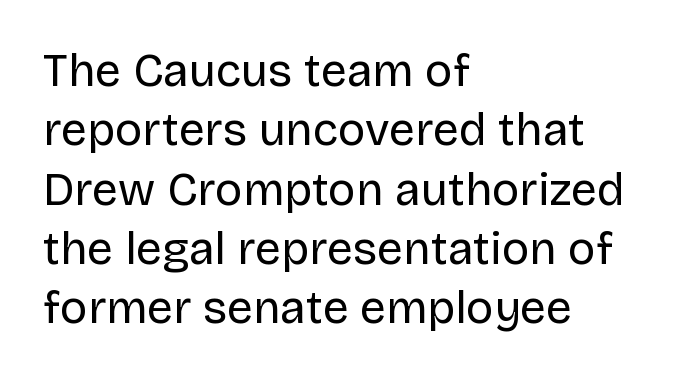
Q: Is the text bold? A: No.
Q: Is the text italic (slanted)? A: No, it is upright.
Q: Is the typeface a serif or a sans-serif typeface? A: Sans-serif.
Q: Is the text underlined? A: No.
Q: How is the paragraph aligned? A: Left-aligned.
Q: Is the spacing between letters normal or unusually wide? A: Normal.
Q: Is the spacing between lines tight, normal or loose? A: Normal.
Q: Width (condensed, normal, or wide)? A: Normal.
Q: Stroke contrast? A: Low.
Q: x-height? A: Large.
Q: Monospaced? A: No.
